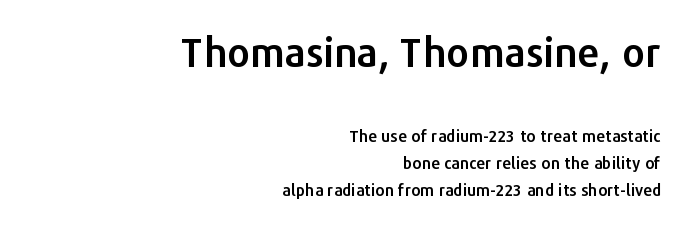
Q: Is the text italic (slanted)? A: No, it is upright.
Q: Is the typeface a serif or a sans-serif typeface? A: Sans-serif.
Q: Is the text underlined? A: No.
Q: How is the paragraph aligned? A: Right-aligned.
Q: Is the spacing between letters normal or unusually wide? A: Normal.
Q: Is the spacing between lines tight, normal or loose? A: Normal.
Q: Which block of text is set in a larger size, the first (top) or the second (bottom)? A: The first (top) one.
Q: Width (condensed, normal, or wide)? A: Normal.
Q: Stroke contrast? A: Low.
Q: x-height? A: Medium.
Q: Monospaced? A: No.
